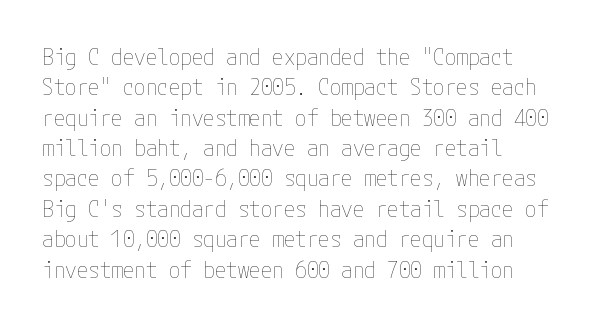
The image shows 23 px text type, upright; set left-aligned, normal line spacing (1.32x), normal letter spacing, not underlined.
